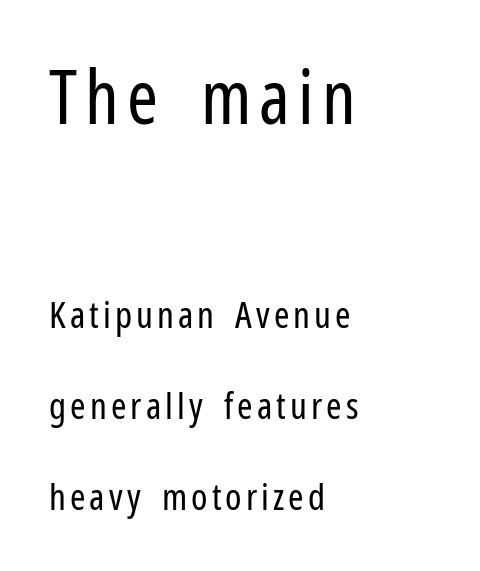
{"serif": "no", "italic": "no", "bold": "no", "weight": "regular", "width": "condensed", "stroke_contrast": "low", "x_height": "medium", "monospaced": "no", "underline": "no", "align": "left", "line_spacing": "loose", "line_spacing_ratio": 2.46, "larger_block": "first", "size_ratio": 2.0, "glyph_px": 74}
